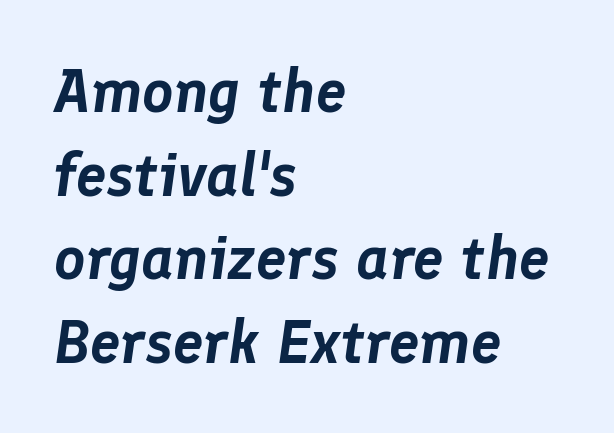
Tracking value appears to be zero — textbook default spacing. The rows are spaced the way most documents space them. These lines were composed using italics. The space beneath each line is pristine and unruled.
